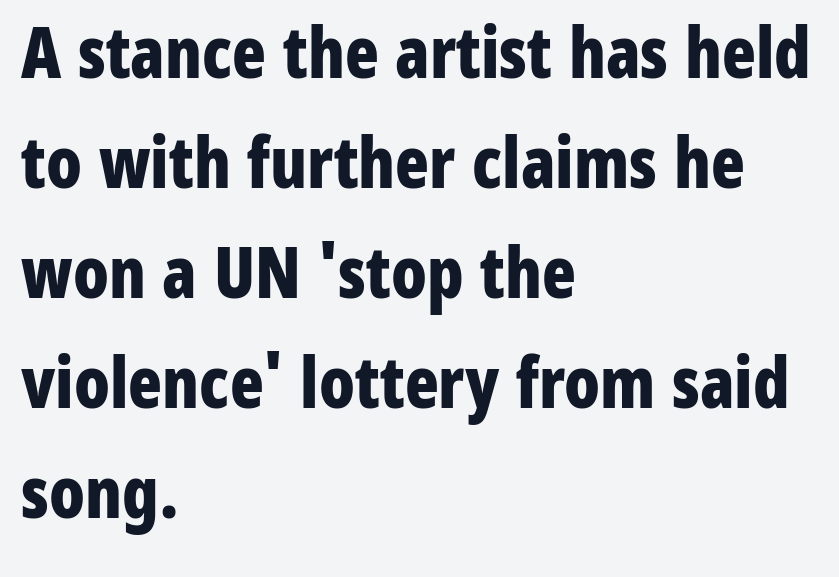
Q: Is the text bold? A: Yes.
Q: Is the text italic (slanted)? A: No, it is upright.
Q: Is the typeface a serif or a sans-serif typeface? A: Sans-serif.
Q: Is the text underlined? A: No.
Q: How is the paragraph aligned? A: Left-aligned.
Q: Is the spacing between letters normal or unusually wide? A: Normal.
Q: Is the spacing between lines tight, normal or loose? A: Normal.
Q: Width (condensed, normal, or wide)? A: Condensed.
Q: Stroke contrast? A: Low.
Q: x-height? A: Medium.
Q: Monospaced? A: No.
